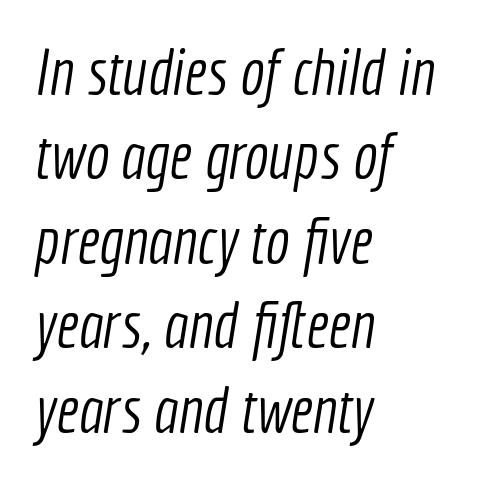
{"serif": "no", "bold": "no", "weight": "light", "width": "condensed", "x_height": "medium", "monospaced": "no", "underline": "no", "align": "left", "line_spacing": "normal", "line_spacing_ratio": 1.3, "letter_spacing": "normal", "letter_spacing_em": 0.0, "glyph_px": 65}
